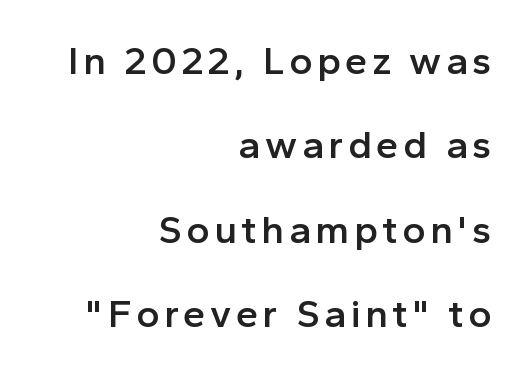
{"serif": "no", "italic": "no", "bold": "semi", "weight": "semibold", "width": "normal", "x_height": "medium", "monospaced": "no", "underline": "no", "align": "right", "line_spacing": "loose", "line_spacing_ratio": 2.11, "glyph_px": 40}
